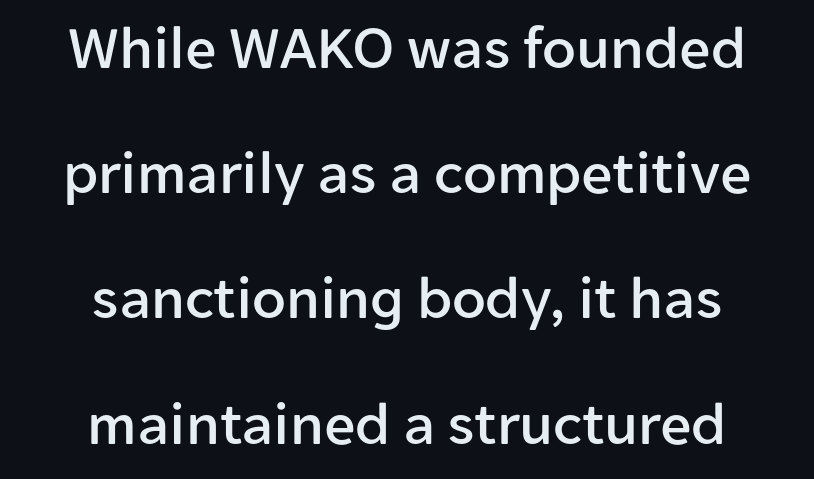
The image shows 62 px sans-serif type, upright; set centered, loose line spacing (2.02x), normal letter spacing, not underlined; low stroke contrast and a medium x-height.
